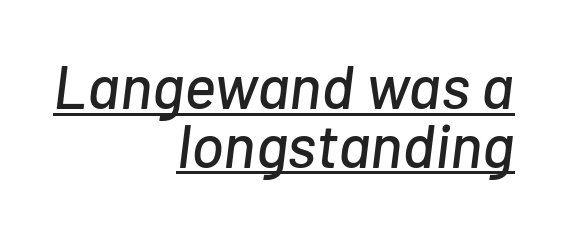
Notice how the stems are inclined rather than vertical — that's the hallmark of italics. Horizontal bands of white between lines are thin slivers. Compared with undecorated copy, this sample adds a rule below the words. A typesetter would call this proportional, since set widths differ per character. Characters follow at the spacing the type designer built in.
